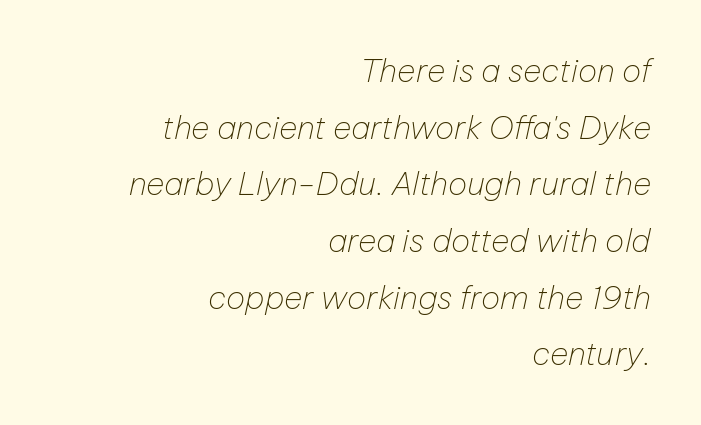
{"italic": "yes", "lean": "right", "slant_degrees": 12, "bold": "no", "weight": "thin", "width": "normal", "stroke_contrast": "low", "x_height": "medium", "monospaced": "no", "underline": "no", "align": "right", "line_spacing_ratio": 1.77, "letter_spacing": "normal", "letter_spacing_em": 0.0, "glyph_px": 32}
